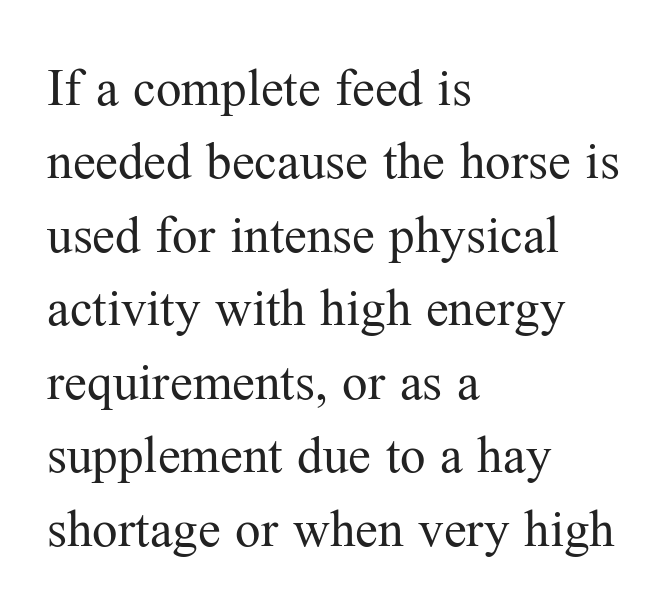
The image shows 51 px regular-weight serif type, upright; set left-aligned, normal line spacing (1.44x), normal letter spacing, not underlined; medium stroke contrast and a medium x-height.
